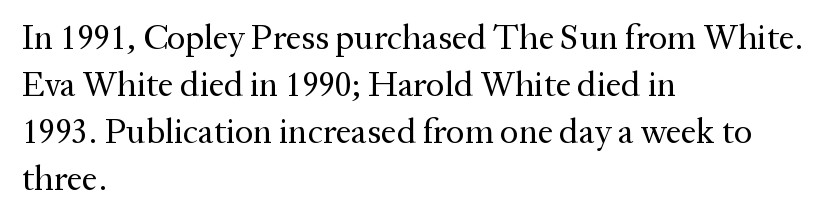
{"serif": "yes", "italic": "no", "bold": "no", "weight": "regular", "width": "normal", "stroke_contrast": "medium", "x_height": "medium", "monospaced": "no", "underline": "no", "align": "left", "line_spacing": "normal", "line_spacing_ratio": 1.34, "letter_spacing": "normal", "letter_spacing_em": 0.0, "glyph_px": 35}
